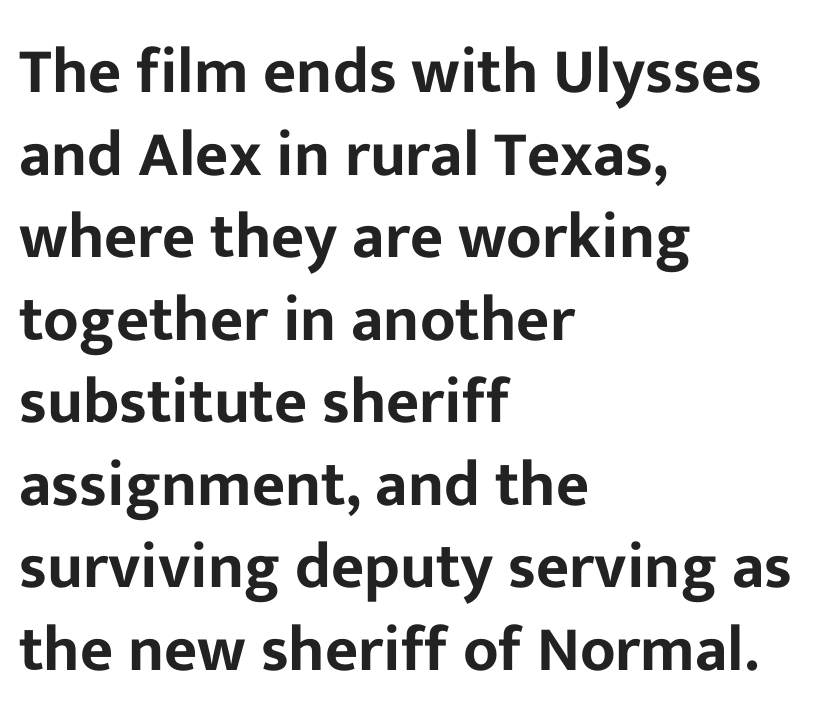
{"serif": "no", "italic": "no", "width": "normal", "stroke_contrast": "low", "x_height": "medium", "monospaced": "no", "underline": "no", "align": "left", "line_spacing": "normal", "line_spacing_ratio": 1.29, "letter_spacing": "normal", "letter_spacing_em": 0.0, "glyph_px": 64}
